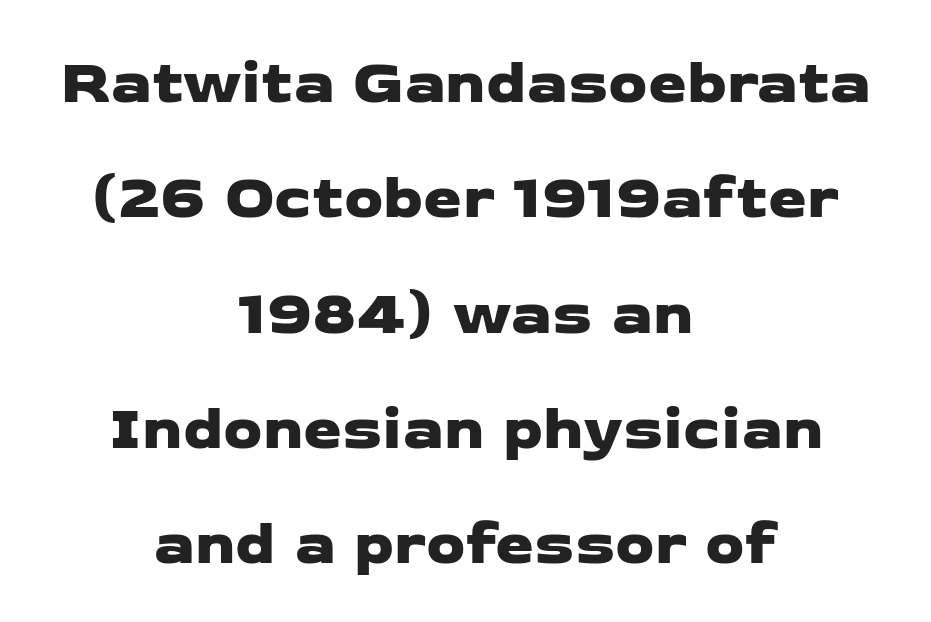
The image shows 62 px wide sans-serif type; set centered, line spacing 1.86x, normal letter spacing, not underlined; low stroke contrast and a medium x-height.
